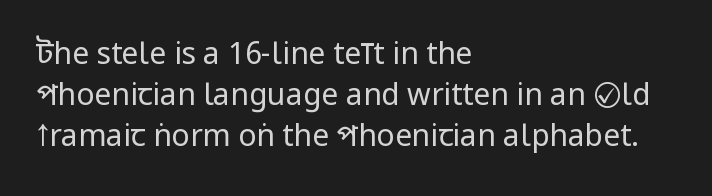
The letterforms sit at book weight or below. This sample keeps an unexceptional amount of space between lines. Line starts are locked; line ends wander. The passage shown is typeset with a sans-serif family. Italic? Not at all — the glyphs are vertical.
